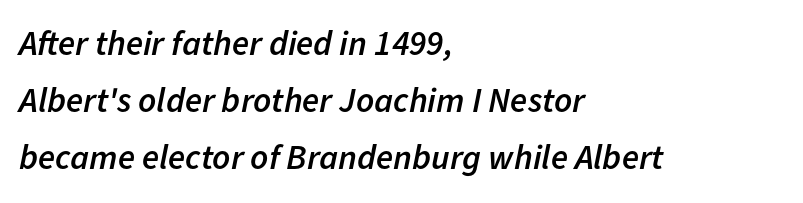
Q: Is the text bold? A: Semi-bold.
Q: Is the text italic (slanted)? A: Yes, it leans right by about 11 degrees.
Q: Is the text underlined? A: No.
Q: How is the paragraph aligned? A: Left-aligned.
Q: Is the spacing between letters normal or unusually wide? A: Normal.
Q: Is the spacing between lines tight, normal or loose? A: Normal.
Q: Width (condensed, normal, or wide)? A: Normal.
Q: Stroke contrast? A: Low.
Q: x-height? A: Medium.
Q: Monospaced? A: No.
